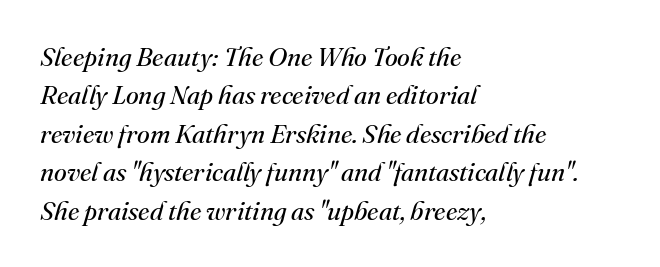
Q: Is the text bold? A: No.
Q: Is the text italic (slanted)? A: Yes, it leans right by about 16 degrees.
Q: Is the text underlined? A: No.
Q: How is the paragraph aligned? A: Left-aligned.
Q: Is the spacing between letters normal or unusually wide? A: Normal.
Q: Is the spacing between lines tight, normal or loose? A: Normal.
